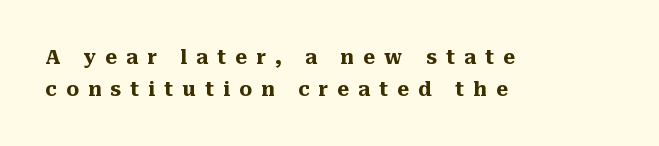
The lettering holds an erect, upright posture throughout. Inter-character spacing is expanded well beyond the font's built-in metrics. These lines are set flush left with a ragged right edge. How heavy is the stroke? Heavy — this is a bold. The leading is moderate, giving the passage an even texture.
